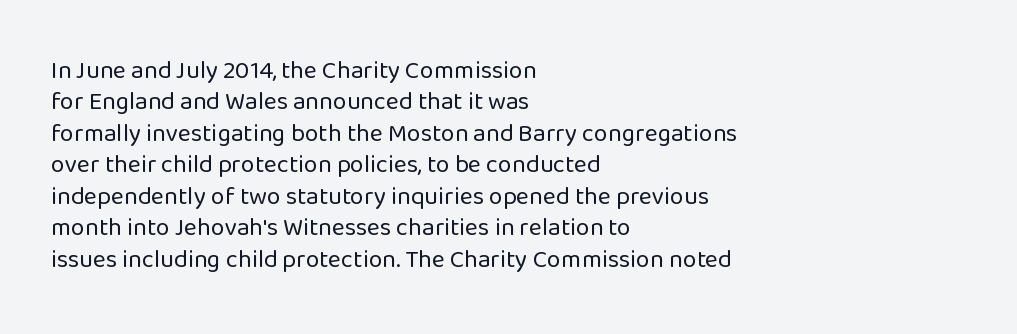
No letter is thick-stroked: the sample isn't bold. This is roman type, the default non-slanted kind. One glance says typical: line gaps are just what's usual. Plain, unruled lines of type. This sample is left-justified, so line endings fall wherever the words run out.
